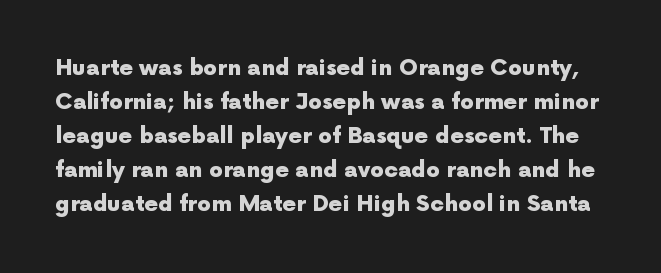
The image shows 22 px bold type, upright; set normal line spacing (1.54x), normal letter spacing, not underlined.
